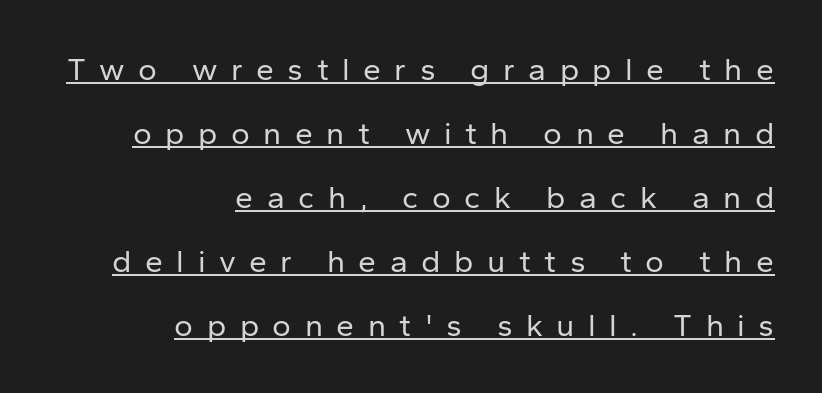
Q: Is the text bold? A: No.
Q: Is the text italic (slanted)? A: No, it is upright.
Q: Is the typeface a serif or a sans-serif typeface? A: Sans-serif.
Q: Is the text underlined? A: Yes.
Q: How is the paragraph aligned? A: Right-aligned.
Q: Is the spacing between letters normal or unusually wide? A: Unusually wide.
Q: Is the spacing between lines tight, normal or loose? A: Loose.
Q: Width (condensed, normal, or wide)? A: Normal.
Q: Stroke contrast? A: Low.
Q: x-height? A: Medium.
Q: Monospaced? A: No.
